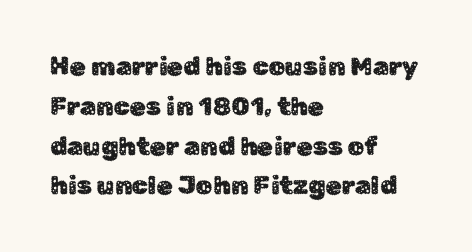
The image shows 26 px text type, upright; set left-aligned, normal line spacing (1.53x), normal letter spacing, not underlined.
